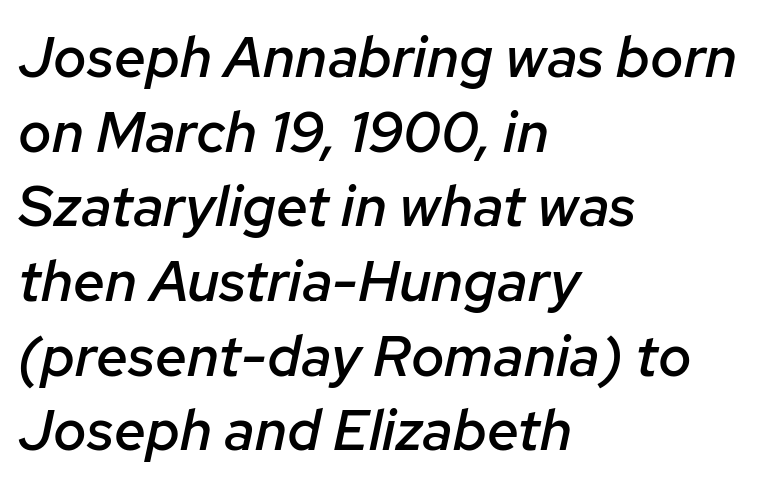
Q: Is the text bold? A: Semi-bold.
Q: Is the text italic (slanted)? A: Yes, it leans right by about 12 degrees.
Q: Is the text underlined? A: No.
Q: How is the paragraph aligned? A: Left-aligned.
Q: Is the spacing between letters normal or unusually wide? A: Normal.
Q: Is the spacing between lines tight, normal or loose? A: Normal.
Q: Width (condensed, normal, or wide)? A: Normal.
Q: Stroke contrast? A: Low.
Q: x-height? A: Medium.
Q: Monospaced? A: No.
